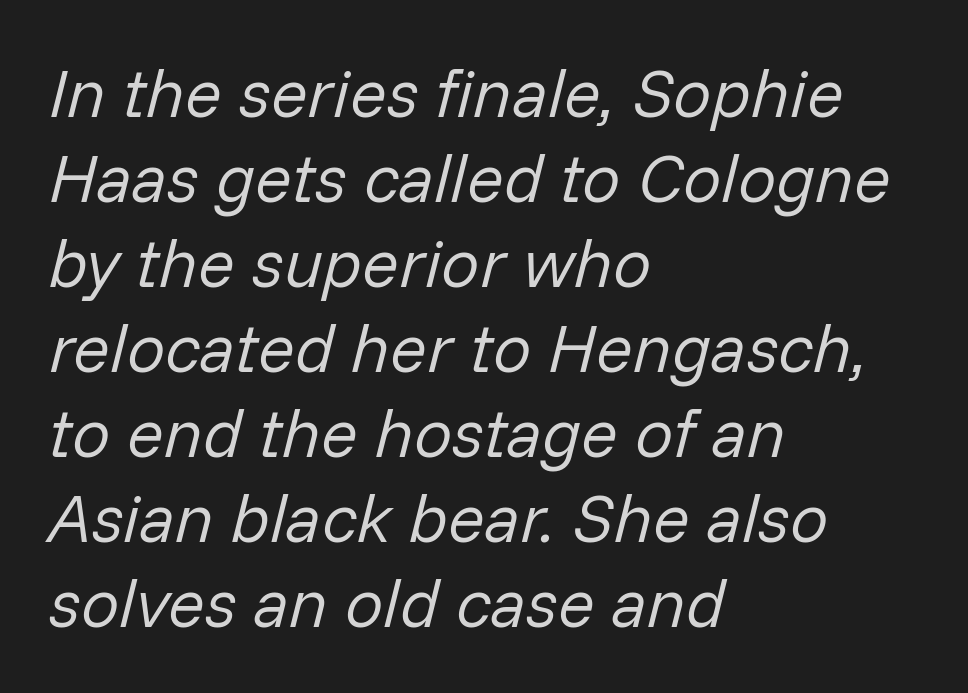
Q: Is the text bold? A: No.
Q: Is the text italic (slanted)? A: Yes, it leans right by about 14 degrees.
Q: Is the text underlined? A: No.
Q: How is the paragraph aligned? A: Left-aligned.
Q: Is the spacing between letters normal or unusually wide? A: Normal.
Q: Is the spacing between lines tight, normal or loose? A: Normal.
Q: Width (condensed, normal, or wide)? A: Normal.
Q: Stroke contrast? A: Low.
Q: x-height? A: Medium.
Q: Monospaced? A: No.
